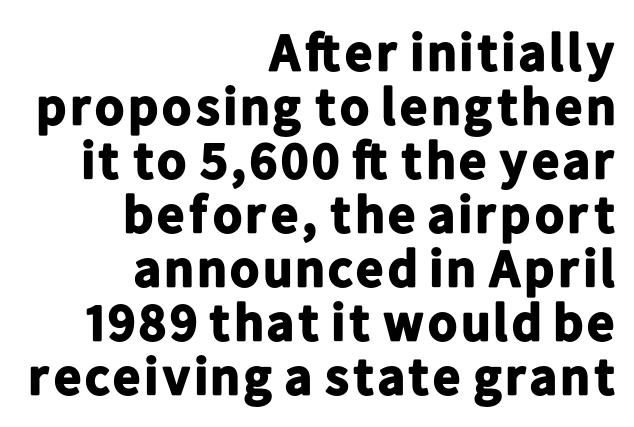
The image shows 53 px bold sans-serif type, upright; set right-aligned, tight line spacing (1.02x), normal letter spacing, not underlined; low stroke contrast and a medium x-height.
